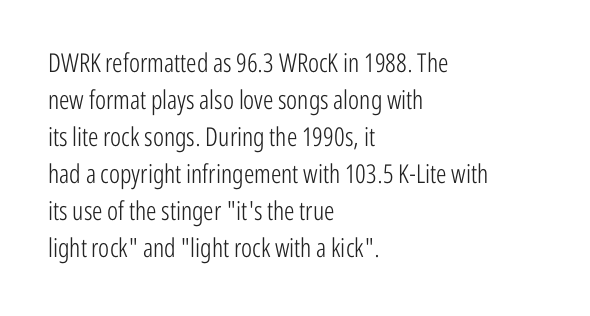
The image shows 26 px text type, upright; set left-aligned, normal line spacing (1.42x), normal letter spacing, not underlined.
